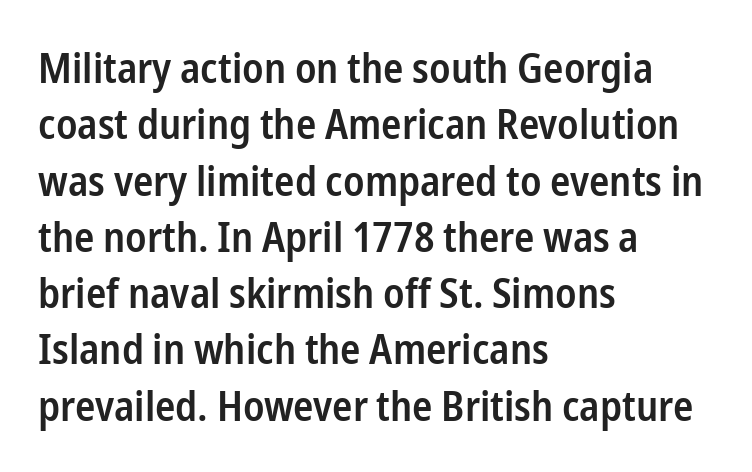
{"serif": "no", "italic": "no", "bold": "semi", "weight": "semibold", "width": "condensed", "stroke_contrast": "low", "x_height": "medium", "monospaced": "no", "underline": "no", "align": "left", "line_spacing": "normal", "line_spacing_ratio": 1.34, "letter_spacing": "normal", "letter_spacing_em": 0.0, "glyph_px": 42}
